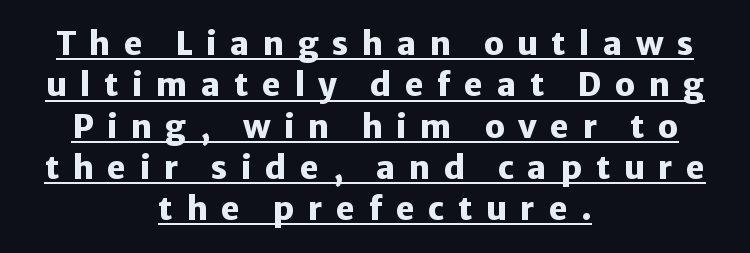
These lines carry a lot of weight — the face is fully bold. This sample uses an upright cut, with every glyph sitting square on the baseline. The leading is moderate, giving the passage an even texture. Casual observation: everything's sitting right in the middle. These lines are rendered in a variable-pitch font. Observe the wide spacing: letters keep a clear distance from each other.
